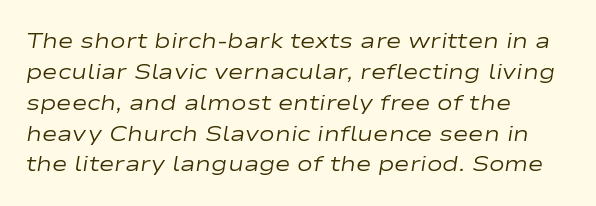
Vertical spacing — default. Vertical stems look standard width or narrower in stroke. Observe the ordinary spacing: letters are neighbours, not strangers. Only glyphs here, with clear space below each row.
